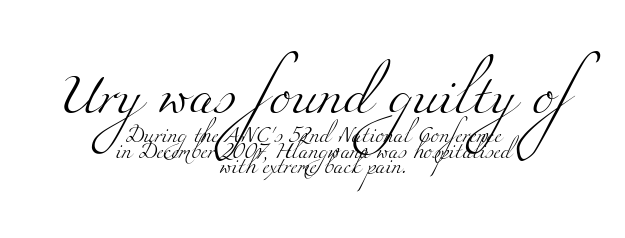
{"bold": "no", "weight": "light", "width": "wide", "stroke_contrast": "medium", "x_height": "small", "monospaced": "no", "underline": "no", "align": "center", "line_spacing": "tight", "line_spacing_ratio": 0.98, "letter_spacing": "normal", "letter_spacing_em": 0.0, "larger_block": "first", "size_ratio": 2.56, "glyph_px": 41}
